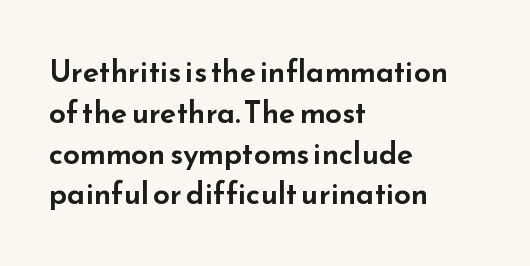
The image shows 30 px wide sans-serif type, upright; set left-aligned, normal line spacing (1.36x), normal letter spacing, not underlined; low stroke contrast and a small x-height.
